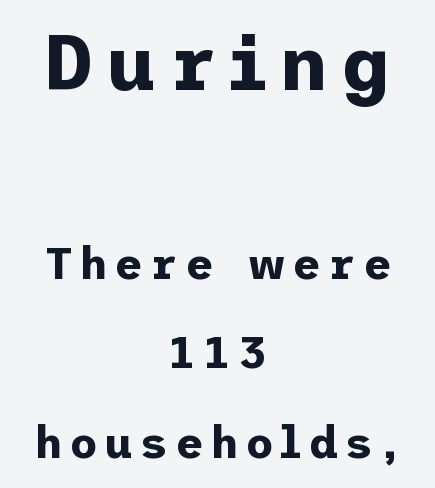
{"serif": "no", "italic": "no", "bold": "yes", "weight": "bold", "width": "normal", "stroke_contrast": "low", "x_height": "medium", "underline": "no", "align": "center", "line_spacing": "loose", "line_spacing_ratio": 2.04, "larger_block": "first", "size_ratio": 1.75, "glyph_px": 77}
